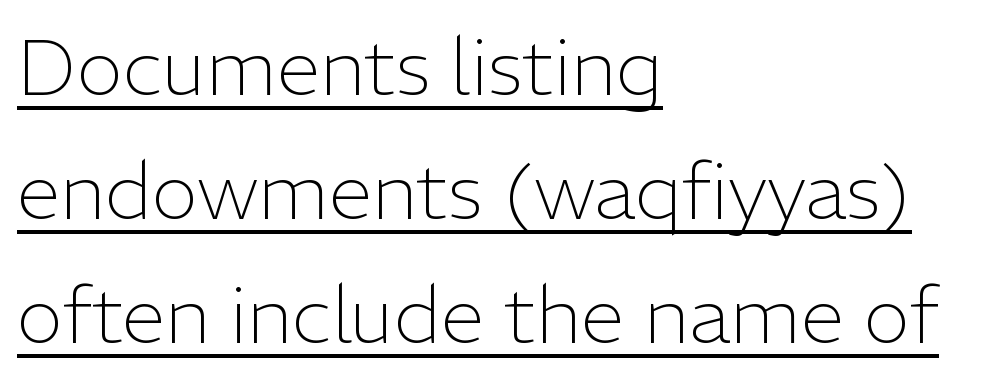
The image shows 79 px light sans-serif type, upright; set left-aligned, normal line spacing (1.57x), normal letter spacing, underlined; low stroke contrast and a medium x-height.
